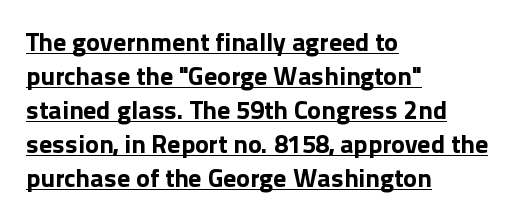
The image shows 26 px bold type, upright; set left-aligned, normal line spacing (1.31x), normal letter spacing, underlined.
